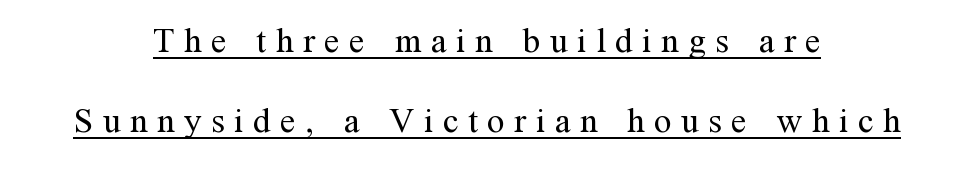
Each word looks stretched out because of the extra space between its letters. Note: serifs present on the glyphs. Widely set lines give the paragraph a tall, airy silhouette. Each line of the rendering has a horizontal stroke beneath the glyphs. Think of a printed novel: that variable character pitch is what you see here.
